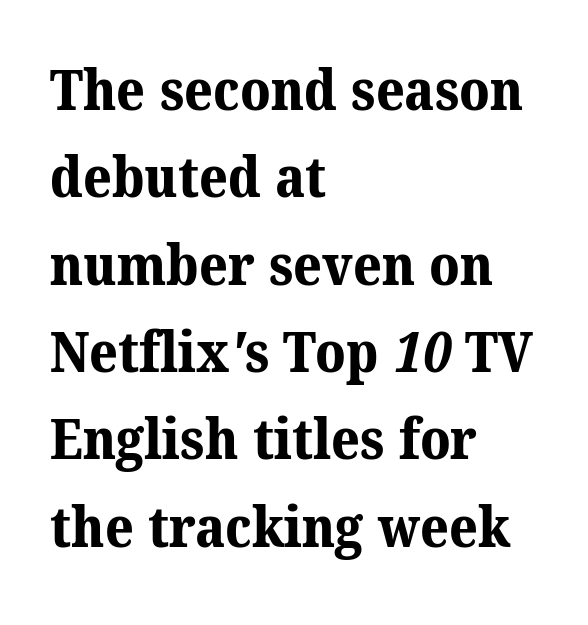
Q: Is the text bold? A: Yes.
Q: Is the typeface a serif or a sans-serif typeface? A: Serif.
Q: Is the text underlined? A: No.
Q: How is the paragraph aligned? A: Left-aligned.
Q: Is the spacing between letters normal or unusually wide? A: Normal.
Q: Is the spacing between lines tight, normal or loose? A: Normal.
Q: Width (condensed, normal, or wide)? A: Normal.
Q: Stroke contrast? A: Medium.
Q: x-height? A: Medium.
Q: Monospaced? A: No.
